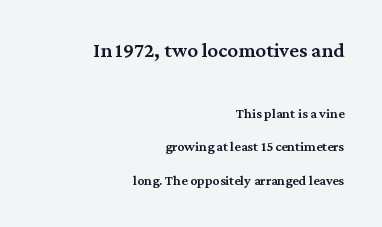
Q: Is the text bold? A: Semi-bold.
Q: Is the text italic (slanted)? A: No, it is upright.
Q: Is the text underlined? A: No.
Q: How is the paragraph aligned? A: Right-aligned.
Q: Is the spacing between letters normal or unusually wide? A: Normal.
Q: Is the spacing between lines tight, normal or loose? A: Loose.
Q: Which block of text is set in a larger size, the first (top) or the second (bottom)? A: The first (top) one.
